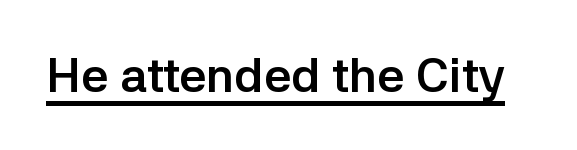
{"serif": "no", "italic": "no", "bold": "yes", "weight": "semibold", "width": "normal", "stroke_contrast": "low", "x_height": "medium", "monospaced": "no", "underline": "yes", "letter_spacing": "normal", "letter_spacing_em": 0.0, "glyph_px": 48}
